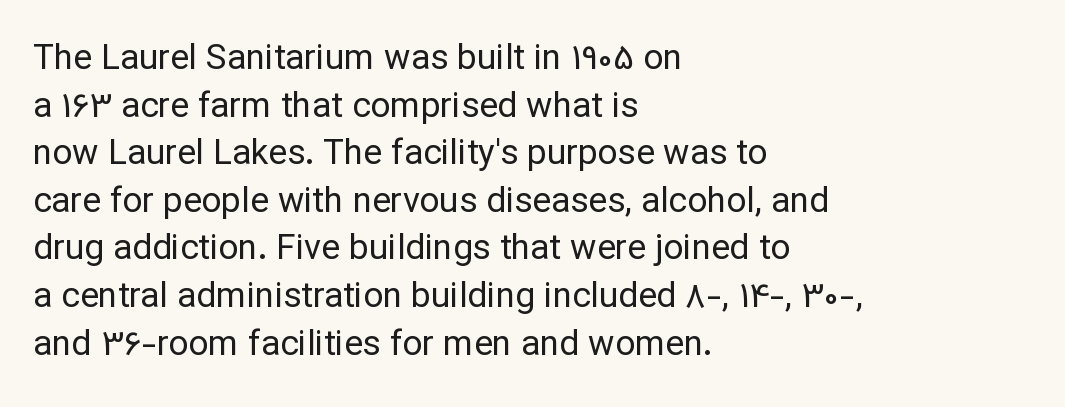
The passage shown is not underscored anywhere. Is the letter spacing exaggerated? No — it looks like the ordinary default. The face used here is proportionally spaced, like ordinary book or web type. Stems and bowls with no extra thickness — not bold.
